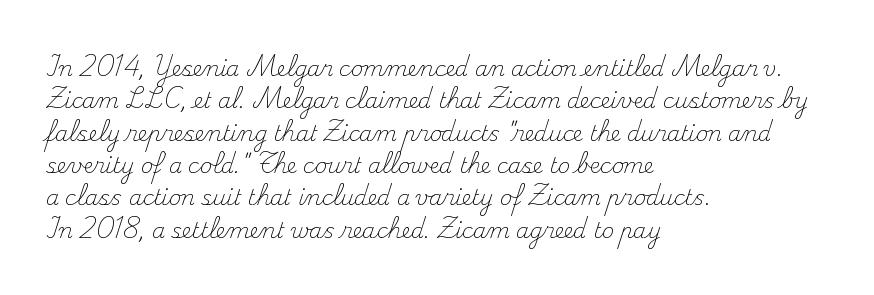
The image shows 21 px text type; set left-aligned, normal line spacing (1.54x), normal letter spacing, not underlined.
